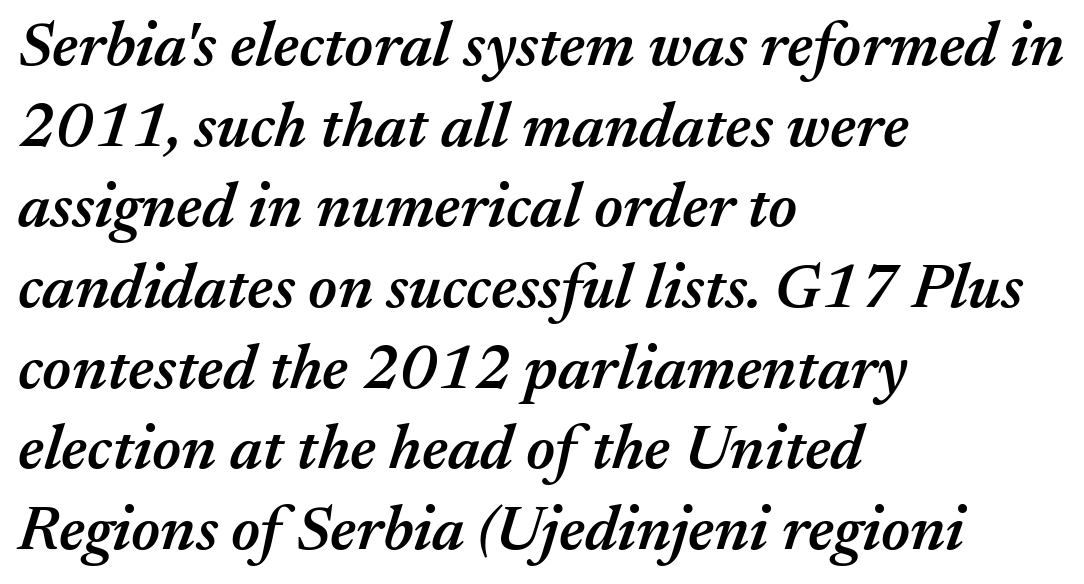
Does the copy run flush right? No — it runs flush left. Decoration check: the copy has no underline. How are the letters spaced? Ordinarily, with no added tracking. Characters are canted at an angle relative to the baseline's perpendicular. The typesetting leans somewhat heavy: a semibold.
